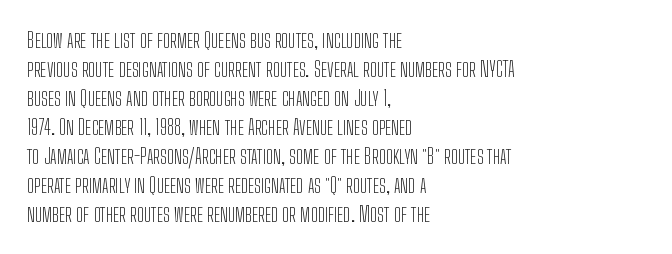
{"italic": "no", "bold": "no", "underline": "no", "align": "left", "line_spacing": "normal", "line_spacing_ratio": 1.38, "letter_spacing": "normal", "letter_spacing_em": 0.0, "glyph_px": 21}
